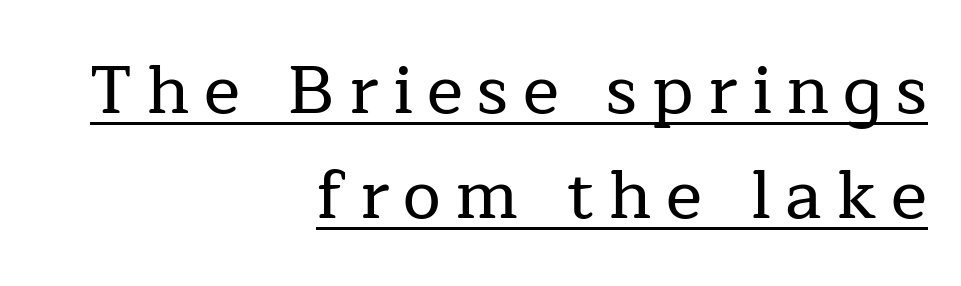
The image shows 68 px serif type, upright; set right-aligned, normal line spacing (1.54x), unusually wide letter spacing (+0.21 em), underlined; low stroke contrast and a medium x-height.
